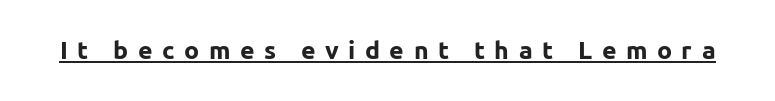
Q: Is the text bold? A: Yes.
Q: Is the text italic (slanted)? A: No, it is upright.
Q: Is the text underlined? A: Yes.
Q: Is the spacing between letters normal or unusually wide? A: Unusually wide.
